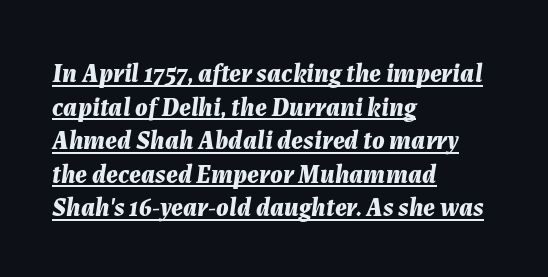
Q: Is the text bold? A: Yes.
Q: Is the text italic (slanted)? A: Yes, it leans right by about 7 degrees.
Q: Is the text underlined? A: Yes.
Q: How is the paragraph aligned? A: Left-aligned.
Q: Is the spacing between letters normal or unusually wide? A: Normal.
Q: Is the spacing between lines tight, normal or loose? A: Normal.
